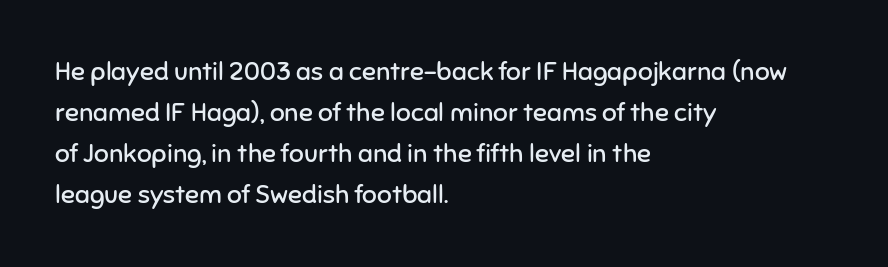
The words here are not underlined. Unbolded letterforms with no extra heft. Quick note: interline space is typical. These lines stack with their left ends in a neat column. Ordinary non-slanted type is in use. Here the glyphs are tracked normally, forming tight word shapes.
